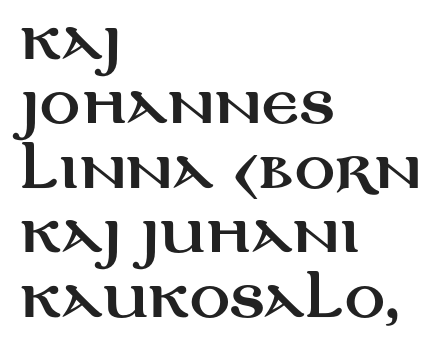
Tracking value appears to be zero — textbook default spacing. Quick note: not italic, upright. Reading down the block, your eye returns to a fixed left position each line. The specimen omits any rule beneath the text block's lines. Observe the absence of serifs on each vertical stroke in this sample.
